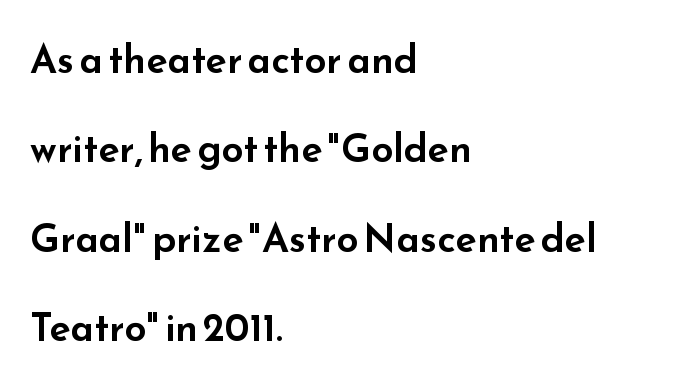
A bare baseline throughout the passage. You could fit nearly another row in the gap between these rows. The gaps between neighbouring characters are ordinary and unremarkable. Do the characters align in a grid? No, the font is proportional. In CSS terms this would be text-align: left. This sample uses an upright cut, with every glyph sitting square on the baseline.
